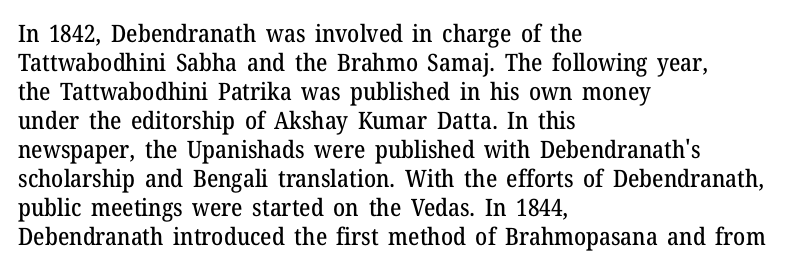
{"italic": "no", "underline": "no", "align": "left", "line_spacing_ratio": 1.21, "letter_spacing": "normal", "letter_spacing_em": 0.0, "glyph_px": 24}
